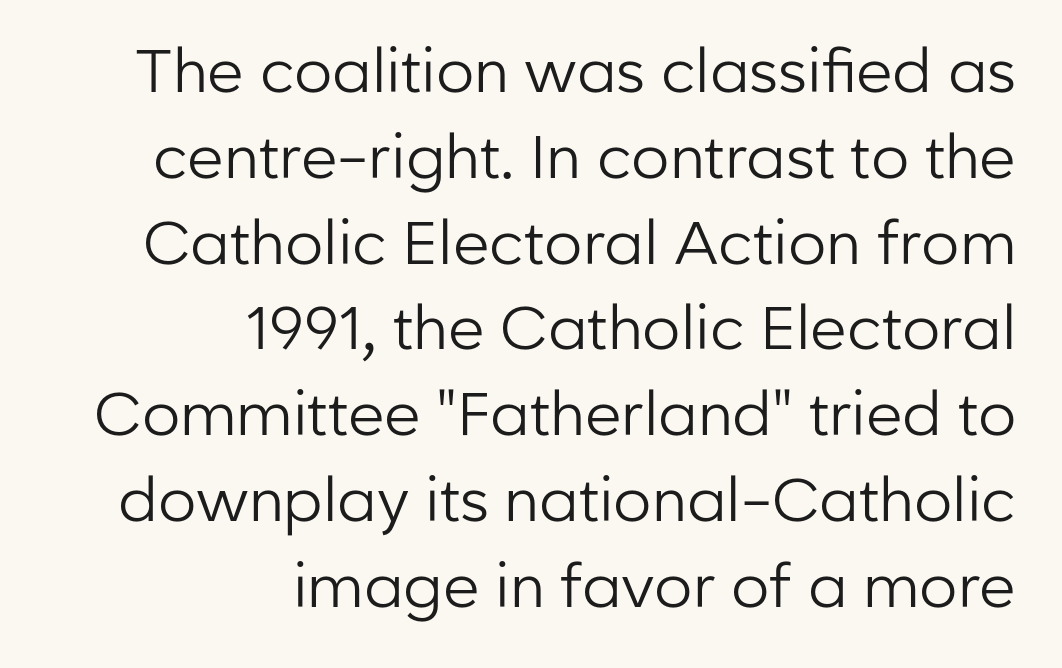
The image shows 60 px regular-weight sans-serif type, upright; set right-aligned, normal line spacing (1.43x), normal letter spacing, not underlined; low stroke contrast and a medium x-height.
